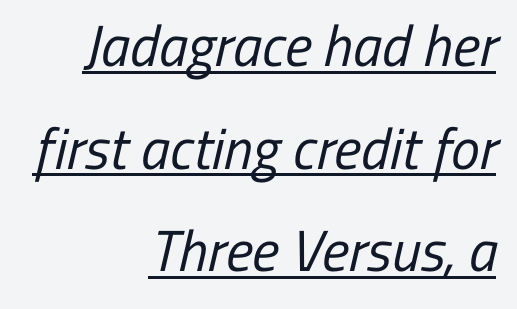
Q: Is the text bold? A: No.
Q: Is the typeface a serif or a sans-serif typeface? A: Sans-serif.
Q: Is the text underlined? A: Yes.
Q: How is the paragraph aligned? A: Right-aligned.
Q: Is the spacing between letters normal or unusually wide? A: Normal.
Q: Width (condensed, normal, or wide)? A: Condensed.
Q: Stroke contrast? A: Low.
Q: x-height? A: Medium.
Q: Monospaced? A: No.
